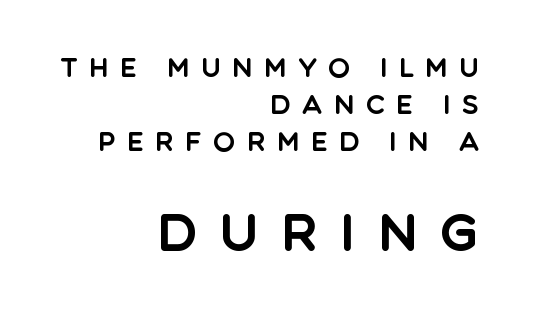
The space directly below the letters is spotless. Whoever set this made the second block the dominant, larger element. Regular leading. Typeset ragged left — the right edge is the straight one. The letters advance in unequal steps, a hallmark of proportional type. Caption: expanded tracking, letters set apart.
